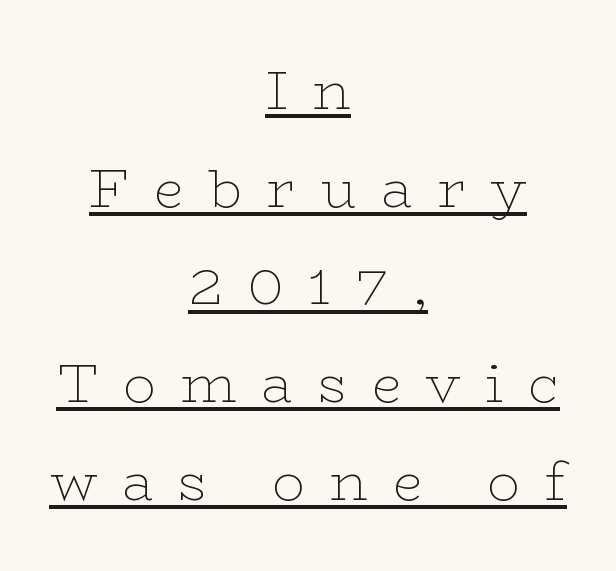
The image shows 54 px thin, wide serif type, upright; set centered, line spacing 1.81x, unusually wide letter spacing (+0.46 em), underlined; low stroke contrast and a medium x-height.
